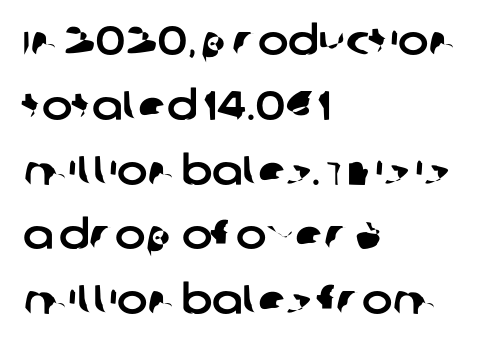
{"serif": "no", "width": "normal", "stroke_contrast": "low", "x_height": "large", "monospaced": "no", "underline": "no", "align": "left", "line_spacing": "normal", "line_spacing_ratio": 1.58, "letter_spacing": "normal", "letter_spacing_em": 0.0, "glyph_px": 41}
